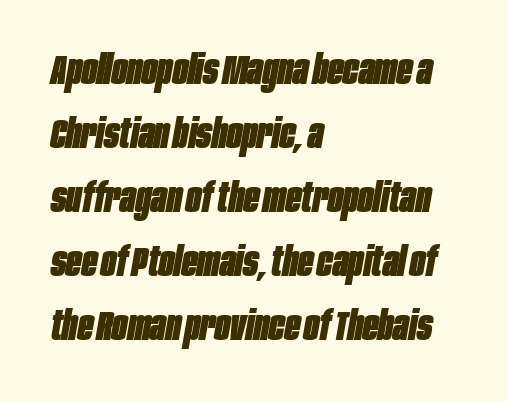
Inter-character spacing is left at the font's built-in metrics. Which margin do the lines hug? The left one — the right edge is uneven. The characters look thick and weighty, a clear bold. In terms of leading, this rendering sits right in the middle. The string is rendered with underlining switched off.
